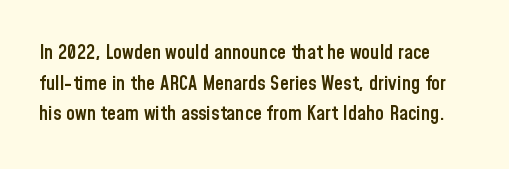
The image shows 20 px text type, upright; set normal line spacing (1.53x), normal letter spacing, not underlined.
